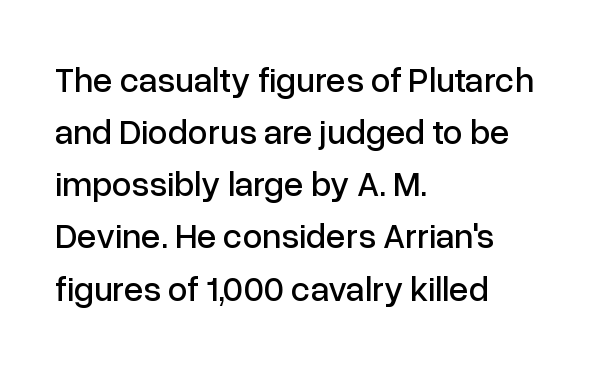
{"serif": "no", "italic": "no", "width": "normal", "stroke_contrast": "low", "x_height": "medium", "monospaced": "no", "underline": "no", "align": "left", "line_spacing": "normal", "line_spacing_ratio": 1.49, "letter_spacing": "normal", "letter_spacing_em": 0.0, "glyph_px": 35}
